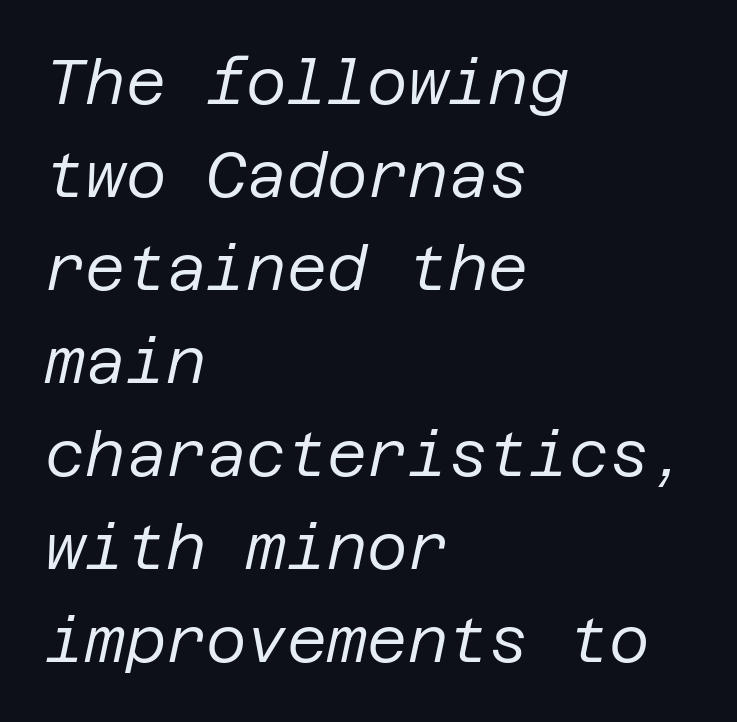
The space between consecutive lines is moderate. Emphasis-style slanted type is in use. Glyph-to-glyph distance matches everyday printed text. Which margin do the lines hug? The left one — the right edge is uneven. Think standard paragraph weight, or any step lighter than that. The space directly below the letters is spotless.
